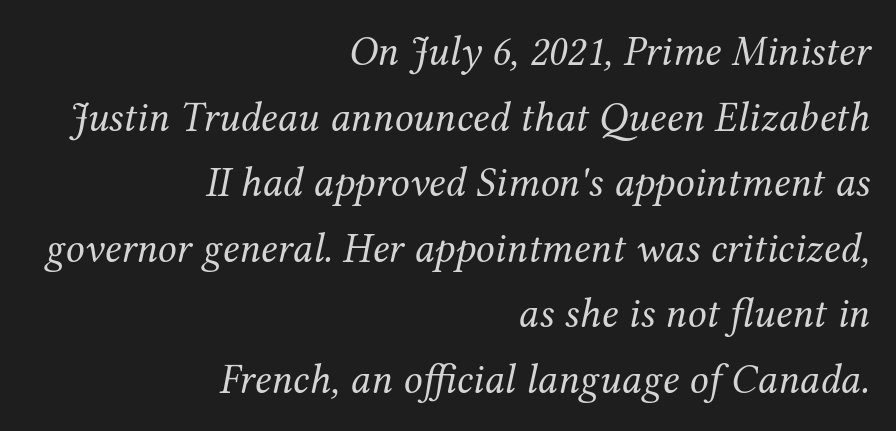
Check where the strokes stop: tiny serifs finish them off. The baseline area is clear. One-word summary of the alignment: right. This sample uses plain, unmodified letter spacing. Yep, that's italic — everything's leaning. Whoever set this chose a conventional vertical rhythm.
